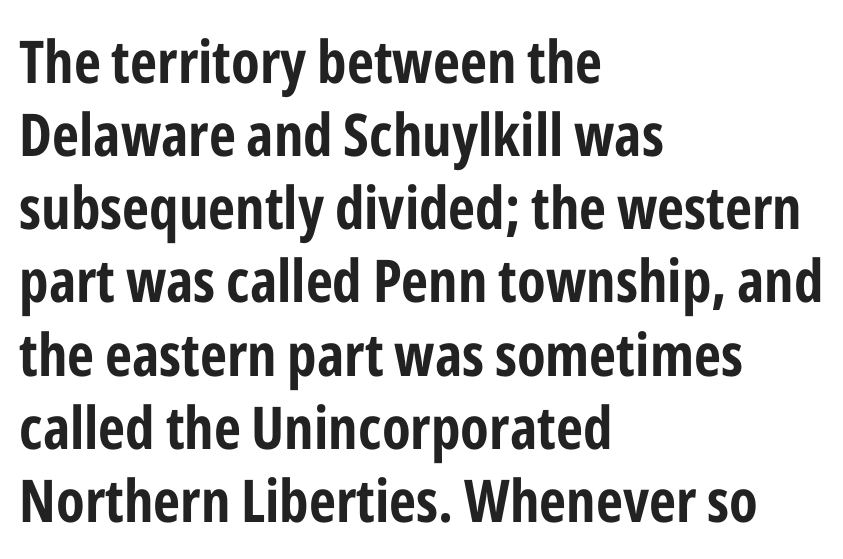
The image shows 59 px bold, condensed sans-serif type, upright; set left-aligned, line spacing 1.24x, normal letter spacing, not underlined; low stroke contrast and a medium x-height.
